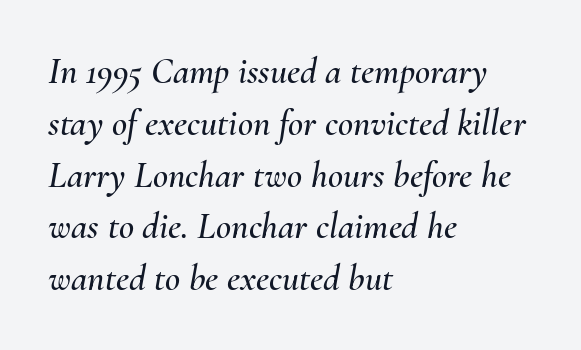
The block of text has a typical density, with ordinary space between rows. Is the block centered? No — it sits flush against the left margin. The face used here has a pronounced slope to its letters. Think of a printed novel: that variable character pitch is what you see here. This rendering features lettering with no underline.
